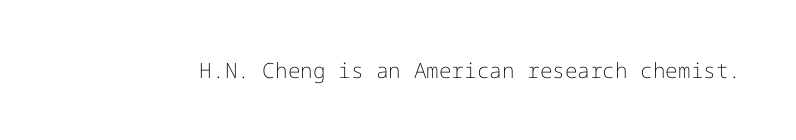
{"italic": "no", "bold": "no", "underline": "no", "letter_spacing": "normal", "letter_spacing_em": 0.0, "glyph_px": 21}
